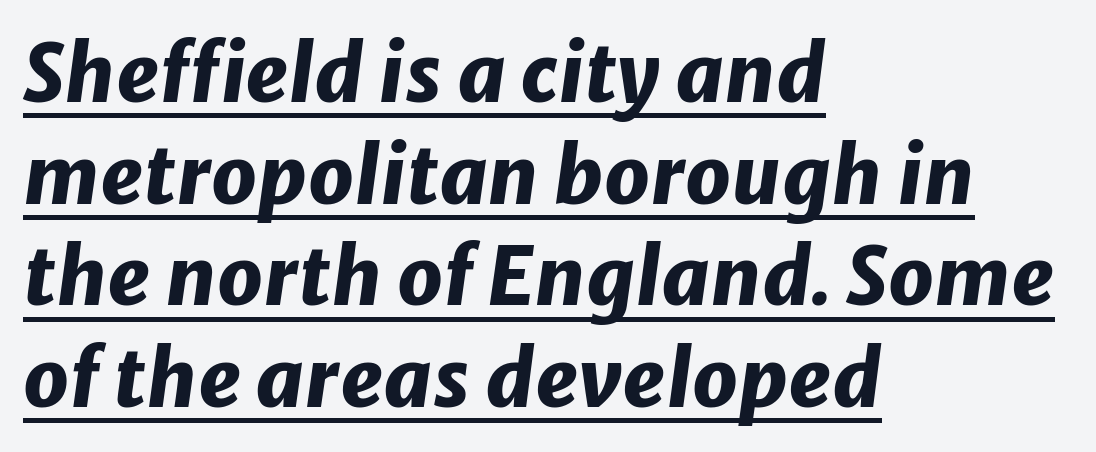
{"italic": "yes", "lean": "right", "slant_degrees": 8, "bold": "yes", "weight": "heavy", "width": "normal", "stroke_contrast": "low", "x_height": "medium", "monospaced": "no", "underline": "yes", "align": "left", "line_spacing": "normal", "line_spacing_ratio": 1.27, "letter_spacing": "normal", "letter_spacing_em": 0.0, "glyph_px": 80}
